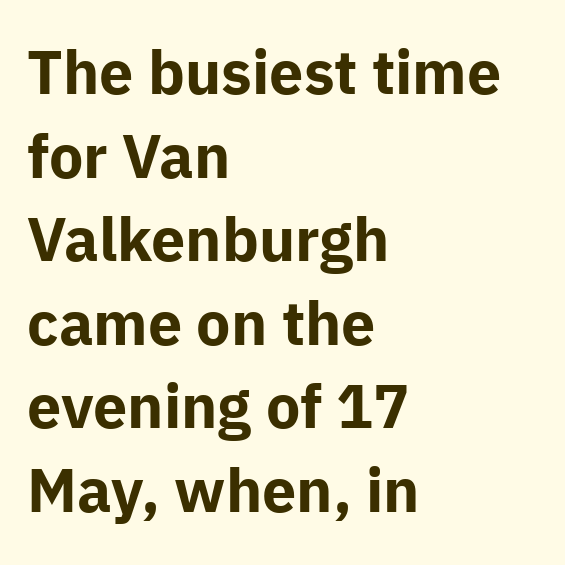
The image shows 61 px bold sans-serif type, upright; set left-aligned, normal line spacing (1.37x), normal letter spacing, not underlined; low stroke contrast and a medium x-height.
